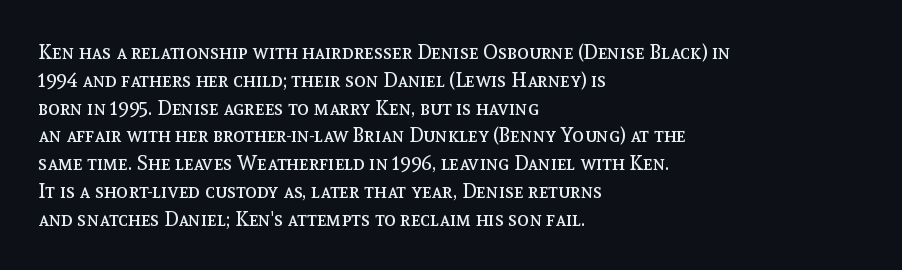
{"italic": "no", "bold": "no", "underline": "no", "align": "left", "line_spacing": "normal", "line_spacing_ratio": 1.39, "letter_spacing": "normal", "letter_spacing_em": 0.0, "glyph_px": 20}
